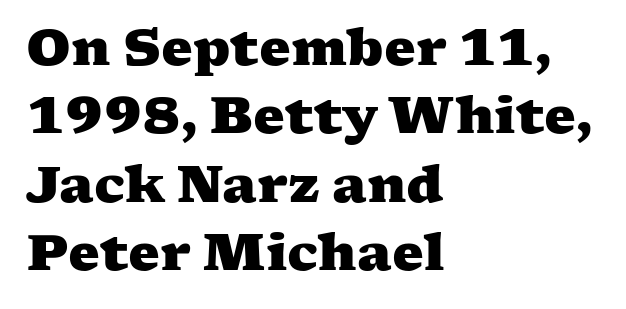
Q: Is the text bold? A: Yes.
Q: Is the typeface a serif or a sans-serif typeface? A: Serif.
Q: Is the text underlined? A: No.
Q: How is the paragraph aligned? A: Left-aligned.
Q: Is the spacing between letters normal or unusually wide? A: Normal.
Q: Is the spacing between lines tight, normal or loose? A: Normal.
Q: Width (condensed, normal, or wide)? A: Wide.
Q: Stroke contrast? A: Medium.
Q: x-height? A: Medium.
Q: Monospaced? A: No.
